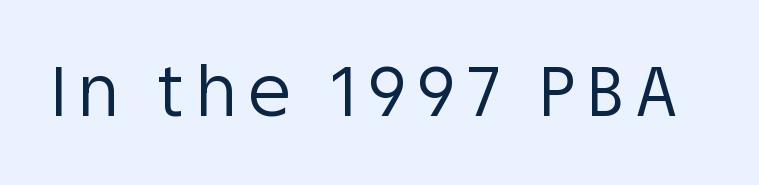
Unlike a traditional serif, this face leaves its strokes unadorned. Proportional: the letters do not fall into vertical columns. Nothing heavy about these letters — not bold at all. Anything drawn beneath the words? Only blank space. Quick note: not italic, upright.
